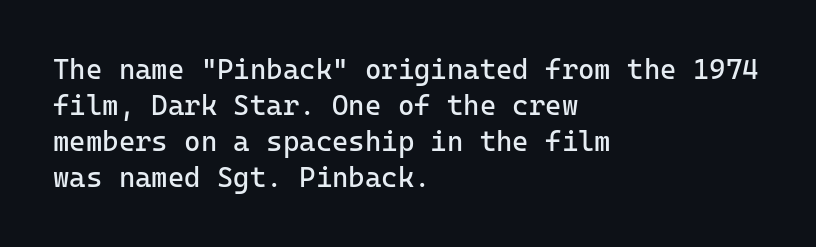
{"serif": "no", "italic": "no", "bold": "no", "weight": "regular", "width": "normal", "stroke_contrast": "low", "x_height": "medium", "monospaced": "yes", "underline": "no", "align": "left", "line_spacing": "normal", "line_spacing_ratio": 1.28, "letter_spacing": "normal", "letter_spacing_em": 0.0, "glyph_px": 28}
